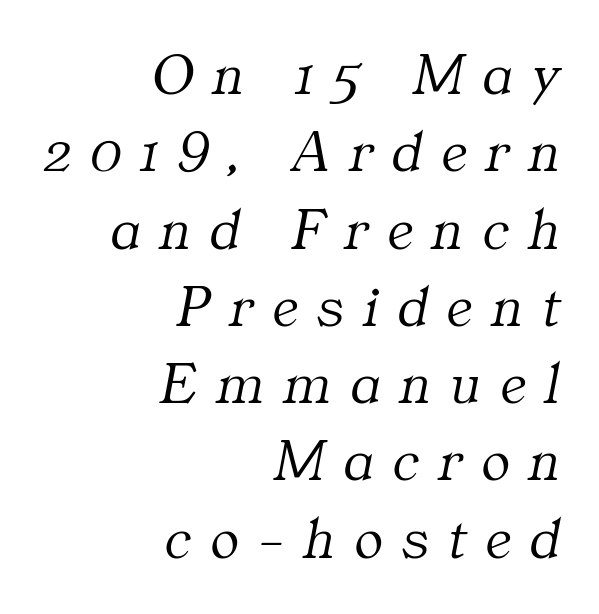
{"serif": "yes", "italic": "yes", "lean": "right", "slant_degrees": 11, "bold": "no", "weight": "light", "width": "normal", "stroke_contrast": "medium", "x_height": "medium", "monospaced": "no", "underline": "no", "align": "right", "line_spacing": "normal", "line_spacing_ratio": 1.31, "letter_spacing": "wide", "letter_spacing_em": 0.33, "glyph_px": 59}
